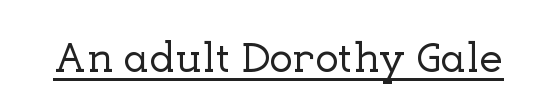
The lettering is marked with a stroke running underneath it. Vertical strokes here are truly vertical. Think of a printed novel: that variable character pitch is what you see here. The line texture is even and compact thanks to regular tracking.
